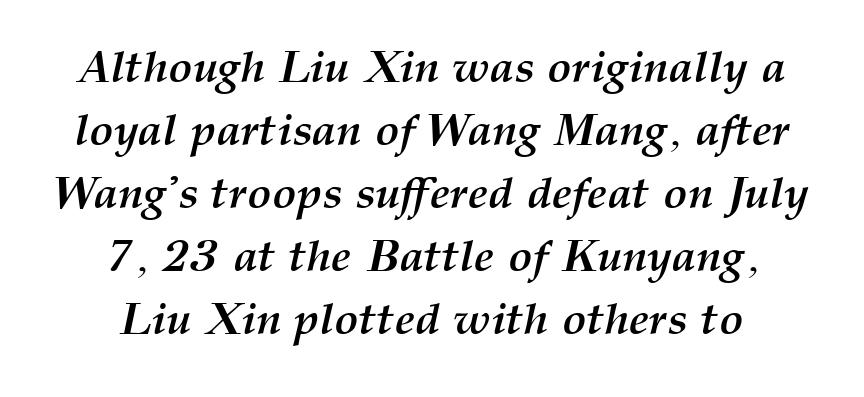
{"italic": "yes", "lean": "right", "slant_degrees": 12, "bold": "yes", "weight": "semibold", "width": "normal", "stroke_contrast": "medium", "x_height": "medium", "monospaced": "no", "underline": "no", "line_spacing": "normal", "line_spacing_ratio": 1.4, "letter_spacing": "normal", "letter_spacing_em": 0.0, "glyph_px": 45}
